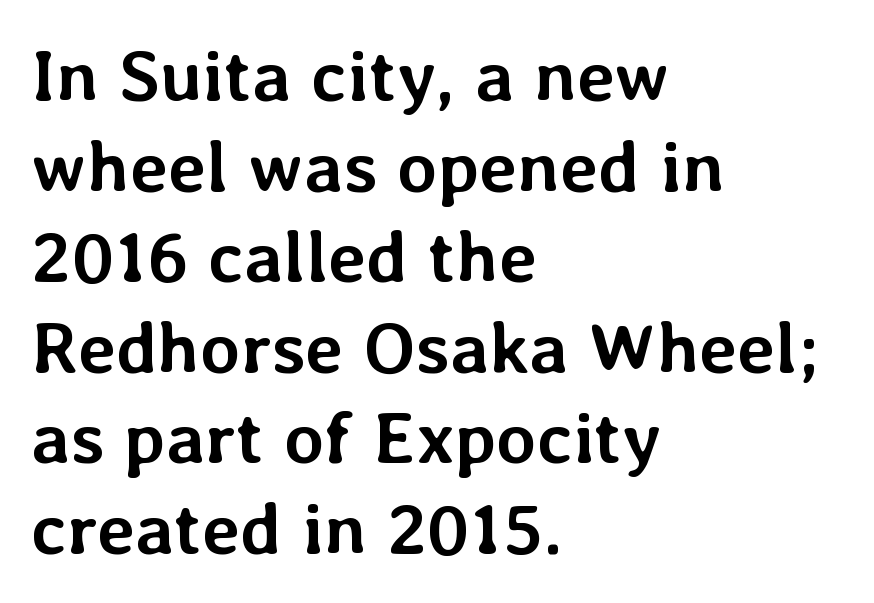
Spacing verdict: proportional, widths tailored to each character. Typographic density is high because the face is bold. The typography opts for an upright posture over an oblique one. Alignment: flush left.
